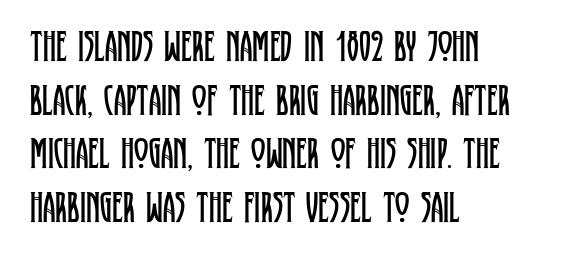
Q: Is the text bold? A: No.
Q: Is the text italic (slanted)? A: No, it is upright.
Q: Is the typeface a serif or a sans-serif typeface? A: Serif.
Q: Is the text underlined? A: No.
Q: How is the paragraph aligned? A: Left-aligned.
Q: Is the spacing between letters normal or unusually wide? A: Normal.
Q: Width (condensed, normal, or wide)? A: Condensed.
Q: Stroke contrast? A: Low.
Q: x-height? A: Large.
Q: Monospaced? A: No.
